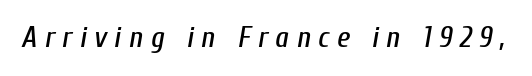
The image shows 29 px condensed type, italic (leaning right); set unusually wide letter spacing (+0.26 em), not underlined; low stroke contrast and a medium x-height.
